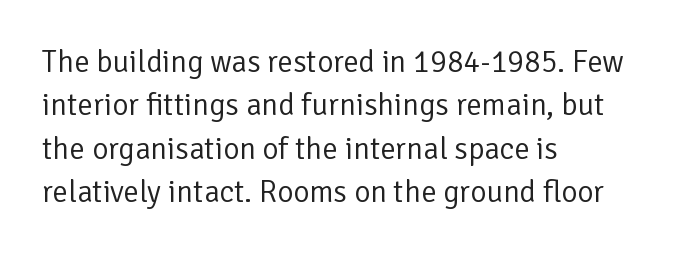
{"serif": "no", "italic": "no", "bold": "no", "weight": "regular", "width": "normal", "stroke_contrast": "low", "x_height": "medium", "monospaced": "no", "underline": "no", "align": "left", "line_spacing": "normal", "line_spacing_ratio": 1.4, "letter_spacing": "normal", "letter_spacing_em": 0.0, "glyph_px": 31}
